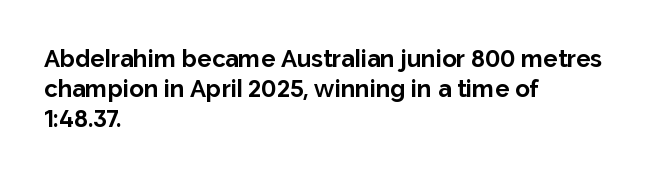
Q: Is the text bold? A: Yes.
Q: Is the text italic (slanted)? A: No, it is upright.
Q: Is the text underlined? A: No.
Q: How is the paragraph aligned? A: Left-aligned.
Q: Is the spacing between letters normal or unusually wide? A: Normal.
Q: Is the spacing between lines tight, normal or loose? A: Normal.
